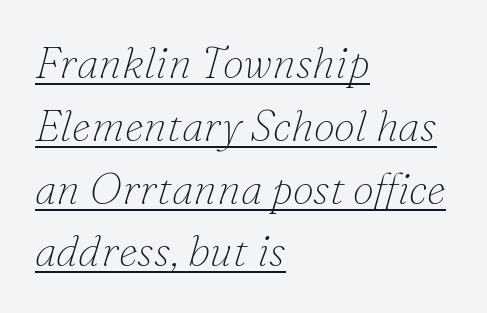
Q: Is the text bold? A: No.
Q: Is the text italic (slanted)? A: Yes, it leans right by about 16 degrees.
Q: Is the typeface a serif or a sans-serif typeface? A: Serif.
Q: Is the text underlined? A: Yes.
Q: How is the paragraph aligned? A: Left-aligned.
Q: Is the spacing between letters normal or unusually wide? A: Normal.
Q: Is the spacing between lines tight, normal or loose? A: Normal.
Q: Width (condensed, normal, or wide)? A: Normal.
Q: Stroke contrast? A: Low.
Q: x-height? A: Small.
Q: Monospaced? A: No.
